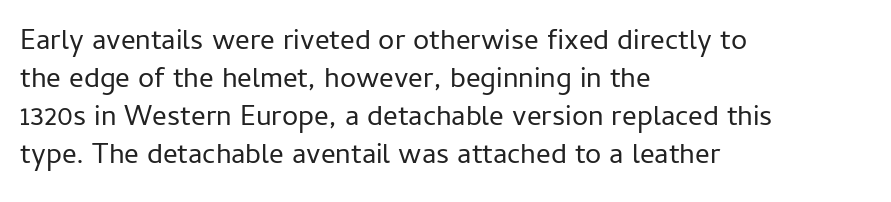
The image shows 29 px regular-weight sans-serif type, upright; set left-aligned, normal line spacing (1.31x), normal letter spacing, not underlined; low stroke contrast and a medium x-height.
